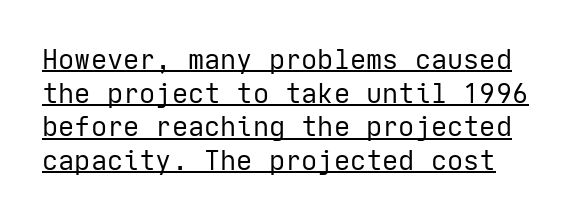
Short note: letters normally spaced. The specimen includes a rule beneath the text block's lines. Caption: face not bold, strokes unweighted. Compared with typical paragraphs, the rows here are spaced about the same. Italic? Not at all — the glyphs are vertical.
